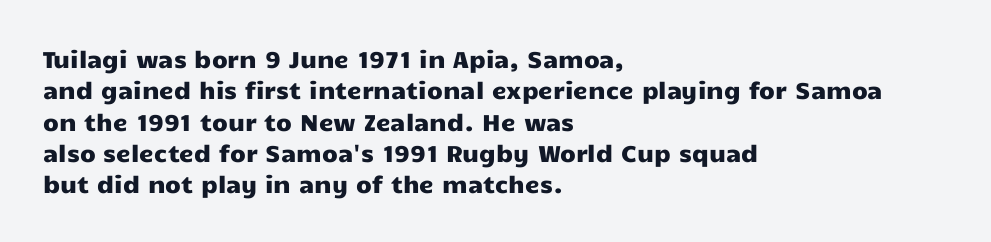
The passage shown is not underscored anywhere. The line texture is even and compact thanks to regular tracking. Nope, not italic — everything's standing straight. Each line starts at the same left margin while the right side varies. Notice how descenders clear the ascenders below comfortably — that's standard leading.
